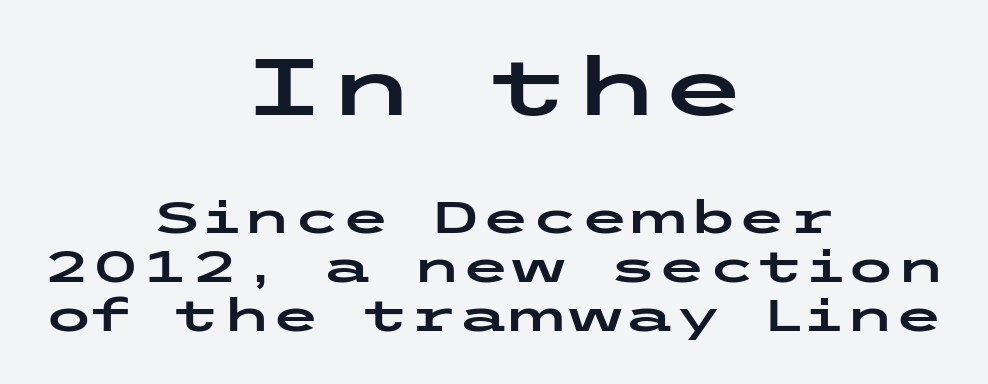
{"serif": "no", "italic": "no", "width": "wide", "stroke_contrast": "low", "x_height": "medium", "underline": "no", "align": "center", "line_spacing": "tight", "line_spacing_ratio": 1.09, "letter_spacing": "normal", "letter_spacing_em": 0.0, "larger_block": "first", "size_ratio": 1.76, "glyph_px": 79}
